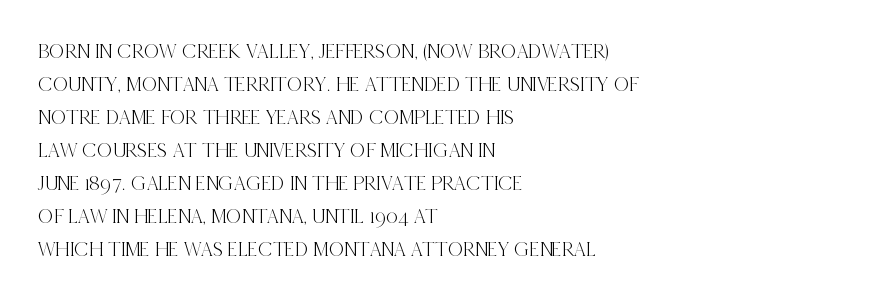
The image shows 21 px text type, upright; set left-aligned, normal line spacing (1.57x), normal letter spacing, not underlined.
